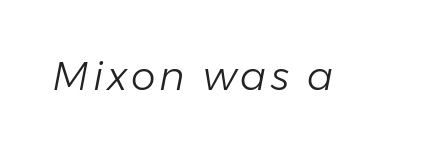
Q: Is the text bold? A: No.
Q: Is the text italic (slanted)? A: Yes, it leans right by about 11 degrees.
Q: Is the text underlined? A: No.
Q: Width (condensed, normal, or wide)? A: Normal.
Q: Stroke contrast? A: Low.
Q: x-height? A: Medium.
Q: Monospaced? A: No.
